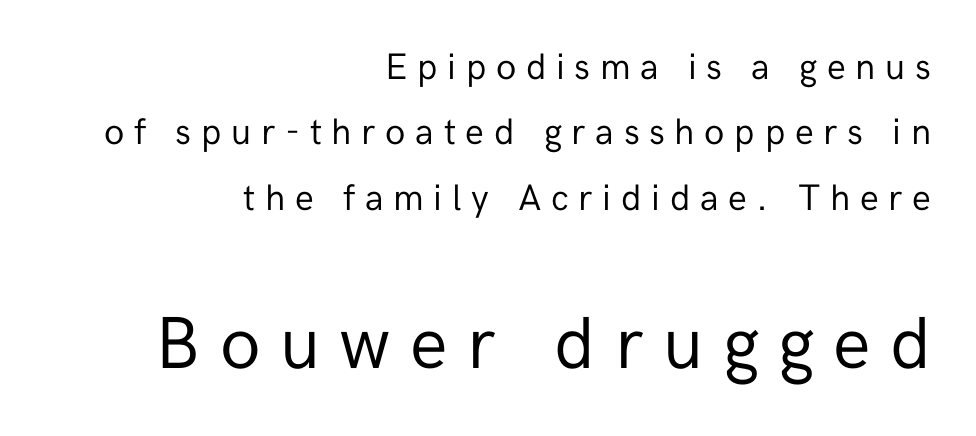
Q: Is the text bold? A: No.
Q: Is the text italic (slanted)? A: No, it is upright.
Q: Is the typeface a serif or a sans-serif typeface? A: Sans-serif.
Q: Is the text underlined? A: No.
Q: How is the paragraph aligned? A: Right-aligned.
Q: Is the spacing between letters normal or unusually wide? A: Unusually wide.
Q: Which block of text is set in a larger size, the first (top) or the second (bottom)? A: The second (bottom) one.
Q: Width (condensed, normal, or wide)? A: Normal.
Q: Stroke contrast? A: Low.
Q: x-height? A: Medium.
Q: Monospaced? A: No.
